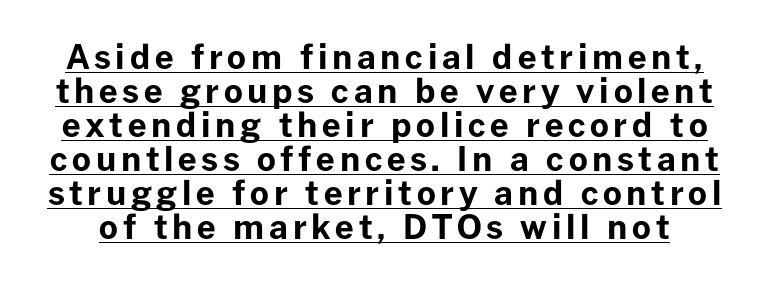
Q: Is the text bold? A: Yes.
Q: Is the text italic (slanted)? A: No, it is upright.
Q: Is the typeface a serif or a sans-serif typeface? A: Sans-serif.
Q: Is the text underlined? A: Yes.
Q: Is the spacing between lines tight, normal or loose? A: Tight.
Q: Width (condensed, normal, or wide)? A: Normal.
Q: Stroke contrast? A: Low.
Q: x-height? A: Medium.
Q: Monospaced? A: No.
